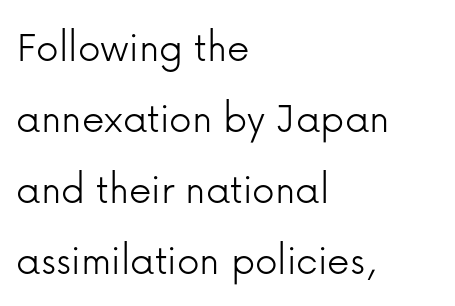
{"serif": "no", "italic": "no", "bold": "no", "weight": "light", "width": "normal", "stroke_contrast": "low", "x_height": "medium", "monospaced": "no", "underline": "no", "align": "left", "line_spacing": "normal", "line_spacing_ratio": 1.58, "letter_spacing": "normal", "letter_spacing_em": 0.0, "glyph_px": 45}
